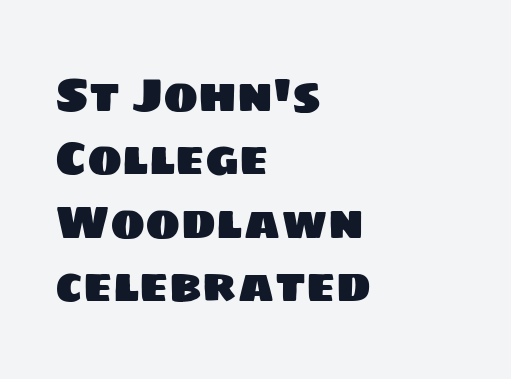
Tracking value appears to be zero — textbook default spacing. Vertically, the passage feels balanced, rows spaced as you'd expect. In CSS terms this would be text-align: left. Glance below the letters and you will spot only blank space. Looks like regular typesetting: each glyph gets only the width it needs.
